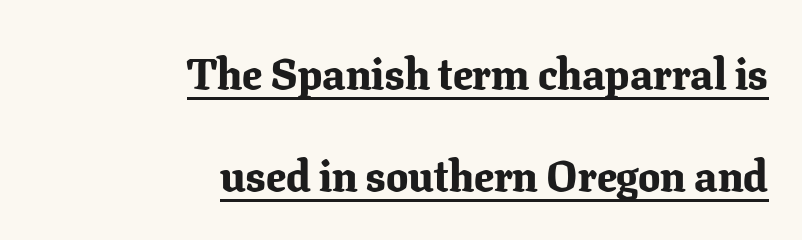
The type family on display is of the serif kind. Each line of the rendering has a horizontal stroke beneath the glyphs. Honestly, the rows look like they've been pulled way apart. The type is set solid horizontally, with unmodified tracking.
